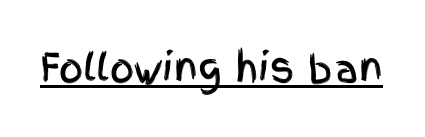
Q: Is the text italic (slanted)? A: No, it is upright.
Q: Is the typeface a serif or a sans-serif typeface? A: Sans-serif.
Q: Is the text underlined? A: Yes.
Q: Is the spacing between letters normal or unusually wide? A: Normal.
Q: Width (condensed, normal, or wide)? A: Condensed.
Q: x-height? A: Large.
Q: Monospaced? A: No.
